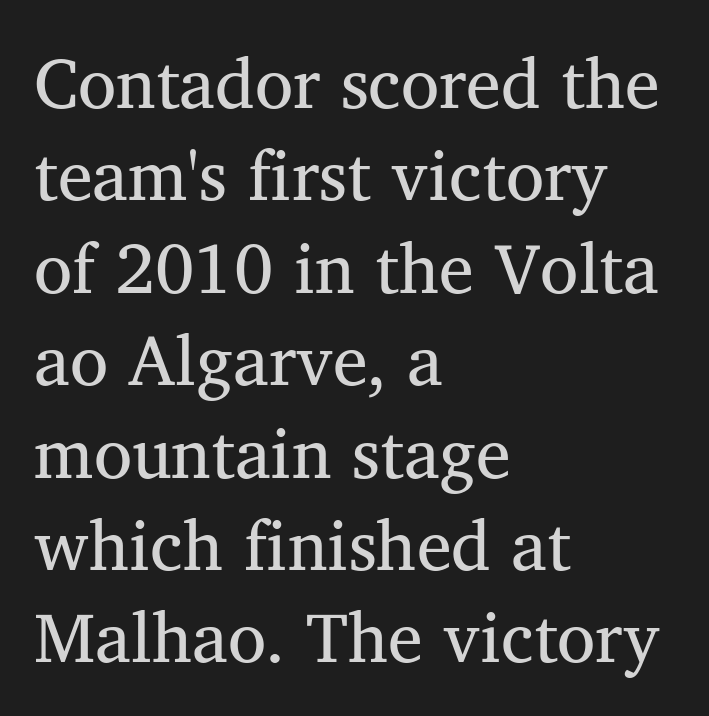
Only glyphs here, with clear space below each row. Are there feet on the stems? There are — it's a serif. Think of a printed novel: that variable character pitch is what you see here. A roman cut, with each character standing at attention. Summary of vertical rhythm: regular, with standard interline spacing. Tracking here is standard; glyphs follow each other at the usual distance.
